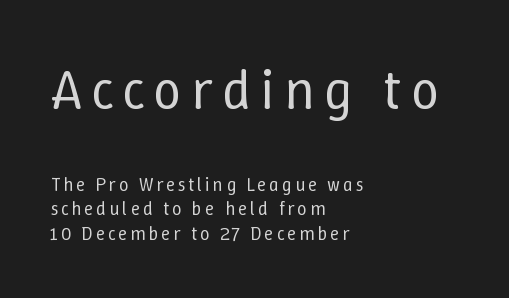
{"italic": "no", "bold": "no", "weight": "regular", "width": "normal", "stroke_contrast": "low", "x_height": "medium", "monospaced": "no", "underline": "no", "align": "left", "line_spacing": "normal", "line_spacing_ratio": 1.3, "larger_block": "first", "size_ratio": 3.0, "glyph_px": 57}
